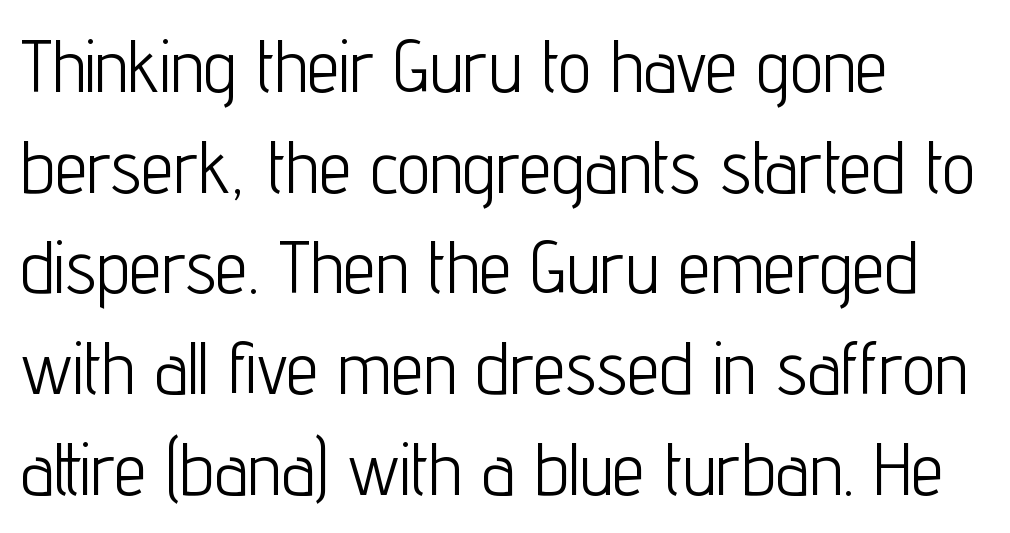
Horizontal alignment here is leftward, the default for most running prose. Weight class: somewhere from thin through regular. Inter-character spacing is left at the font's built-in metrics. This rendering employs a face without finishing strokes, i.e., a sans-serif. Posture: straight, roman, zero tilt. Letters rest on an invisible, unmarked baseline.
